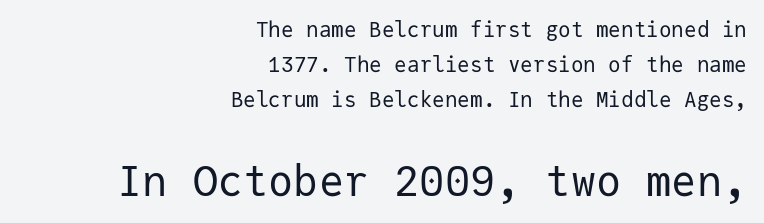
{"serif": "no", "italic": "no", "bold": "no", "weight": "regular", "width": "normal", "stroke_contrast": "low", "x_height": "medium", "monospaced": "yes", "underline": "no", "align": "right", "line_spacing": "normal", "line_spacing_ratio": 1.67, "letter_spacing": "normal", "letter_spacing_em": 0.0, "larger_block": "second", "size_ratio": 2.0, "glyph_px": 42}
